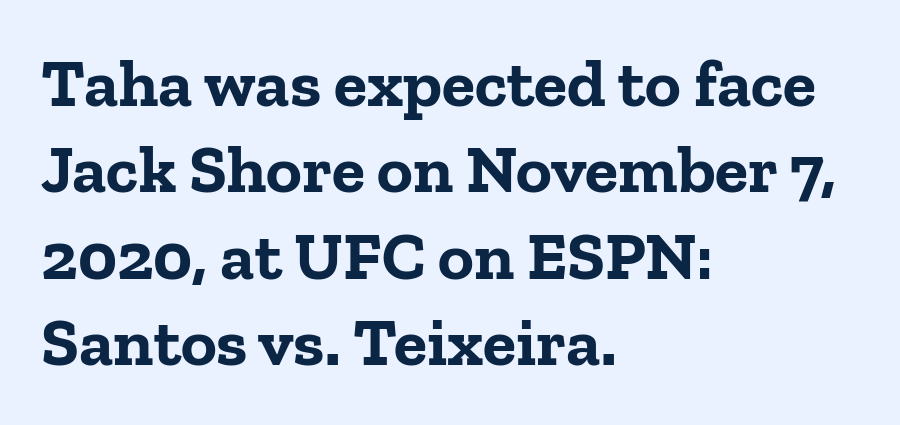
The image shows 68 px bold serif type, upright; set left-aligned, normal line spacing (1.27x), normal letter spacing, not underlined; low stroke contrast and a medium x-height.
